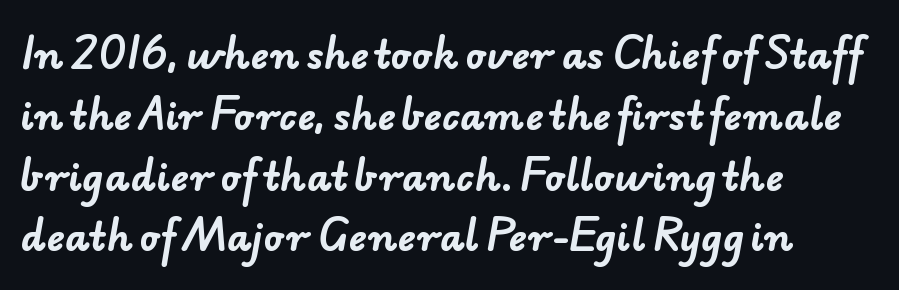
{"serif": "no", "bold": "yes", "weight": "bold", "width": "normal", "stroke_contrast": "low", "x_height": "small", "monospaced": "no", "underline": "no", "align": "left", "line_spacing": "normal", "line_spacing_ratio": 1.6, "letter_spacing": "normal", "letter_spacing_em": 0.0, "glyph_px": 38}
